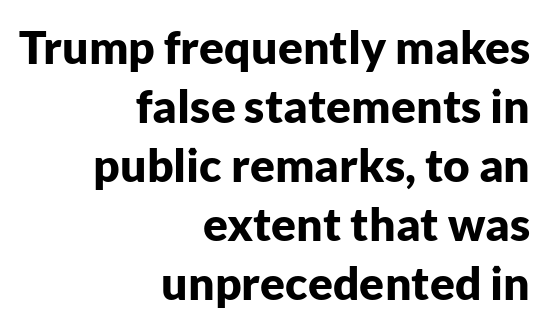
Italic? Not at all — the glyphs are vertical. The setting favours the right margin, as signatures and pull-quotes sometimes do. Characters follow at the spacing the type designer built in. The vertical gap from one line to the next is medium. No feet cap the strokes, marking this as sans-serif type.
